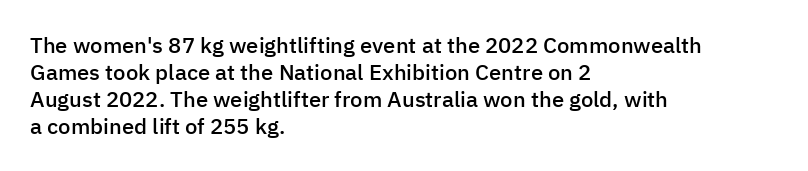
Letters rest on an invisible, unmarked baseline. Notice how the stems are strictly vertical — no italics here. In terms of letterspacing, this is plain default setting. This is moderately heavy type, rendered in semibold. Reading down the block, your eye returns to a fixed left position each line.
